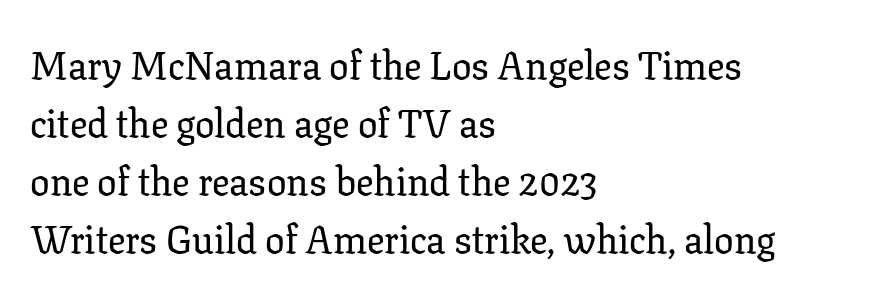
Q: Is the text italic (slanted)? A: No, it is upright.
Q: Is the typeface a serif or a sans-serif typeface? A: Serif.
Q: Is the text underlined? A: No.
Q: How is the paragraph aligned? A: Left-aligned.
Q: Is the spacing between letters normal or unusually wide? A: Normal.
Q: Is the spacing between lines tight, normal or loose? A: Normal.
Q: Width (condensed, normal, or wide)? A: Normal.
Q: Stroke contrast? A: Low.
Q: x-height? A: Medium.
Q: Monospaced? A: No.
